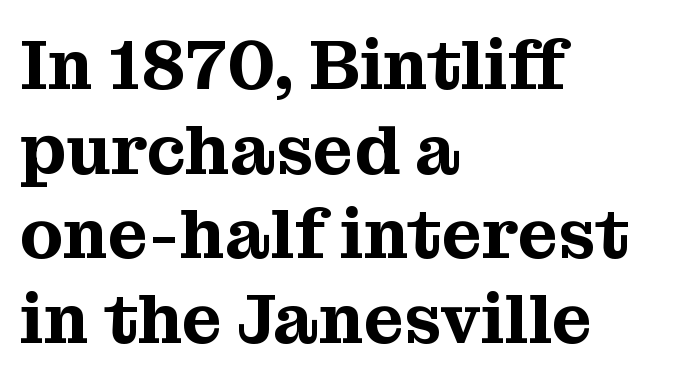
{"serif": "yes", "italic": "no", "width": "normal", "stroke_contrast": "medium", "x_height": "medium", "monospaced": "no", "underline": "no", "align": "left", "line_spacing_ratio": 1.21, "letter_spacing": "normal", "letter_spacing_em": 0.0, "glyph_px": 70}
